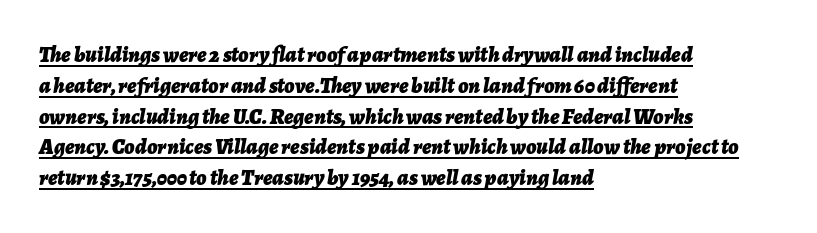
The lettering tilts uniformly, giving the passage an italic look. Rows of type keep a routine distance in the vertical direction. Each word holds together tightly as a unit, with standard inter-letter gaps. Compared with an ordinary text face, these strokes are far heavier — a full bold.
